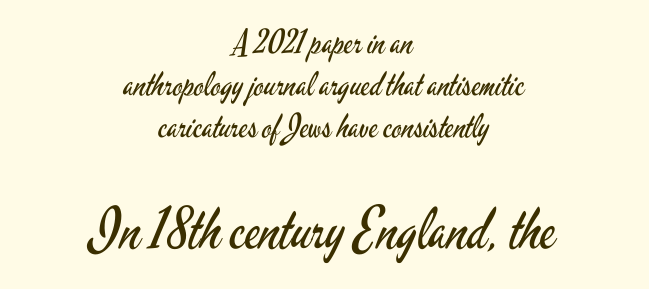
Q: Is the text bold? A: No.
Q: Is the text italic (slanted)? A: Yes.
Q: Is the typeface a serif or a sans-serif typeface? A: Sans-serif.
Q: Is the text underlined? A: No.
Q: How is the paragraph aligned? A: Centered.
Q: Is the spacing between letters normal or unusually wide? A: Normal.
Q: Is the spacing between lines tight, normal or loose? A: Normal.
Q: Which block of text is set in a larger size, the first (top) or the second (bottom)? A: The second (bottom) one.
Q: Width (condensed, normal, or wide)? A: Condensed.
Q: Stroke contrast? A: Low.
Q: x-height? A: Small.
Q: Monospaced? A: No.
